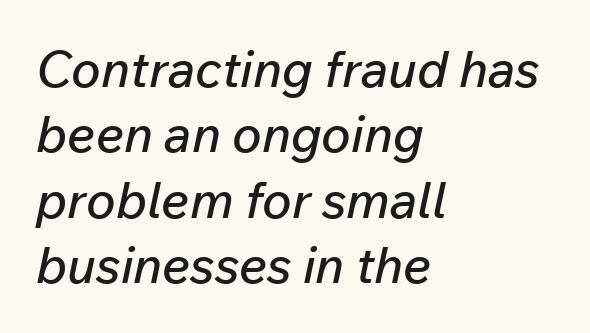
The image shows 50 px text type, italic (leaning right); set left-aligned, normal line spacing (1.31x), normal letter spacing, not underlined; low stroke contrast and a medium x-height.
